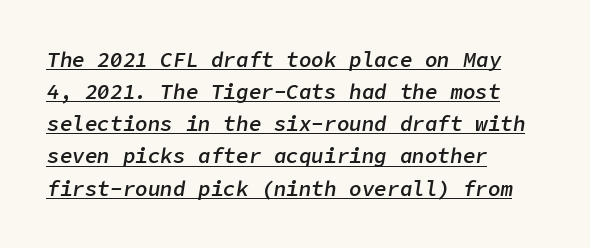
The image shows 21 px text type, italic (leaning right); set left-aligned, normal line spacing (1.53x), normal letter spacing, underlined.
